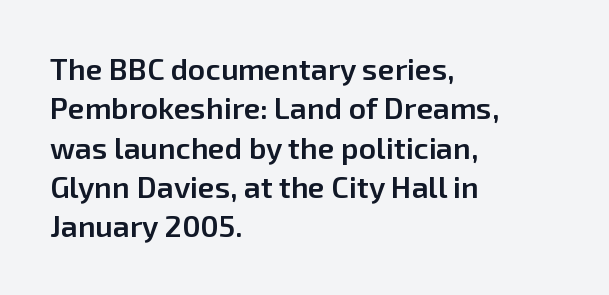
Q: Is the text bold? A: Semi-bold.
Q: Is the text italic (slanted)? A: No, it is upright.
Q: Is the typeface a serif or a sans-serif typeface? A: Sans-serif.
Q: Is the text underlined? A: No.
Q: How is the paragraph aligned? A: Left-aligned.
Q: Is the spacing between letters normal or unusually wide? A: Normal.
Q: Is the spacing between lines tight, normal or loose? A: Normal.
Q: Width (condensed, normal, or wide)? A: Normal.
Q: Stroke contrast? A: Low.
Q: x-height? A: Medium.
Q: Monospaced? A: No.
